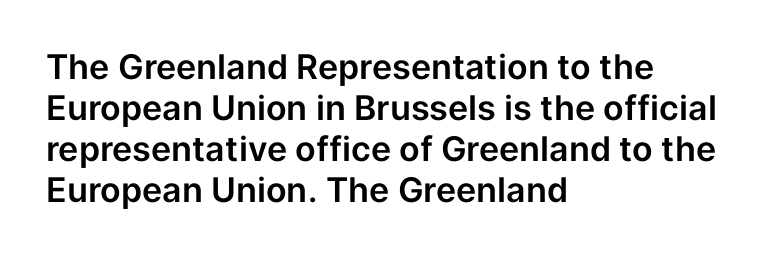
{"serif": "no", "italic": "no", "width": "normal", "stroke_contrast": "low", "x_height": "medium", "monospaced": "no", "underline": "no", "align": "left", "line_spacing_ratio": 1.21, "letter_spacing": "normal", "letter_spacing_em": 0.0, "glyph_px": 34}
